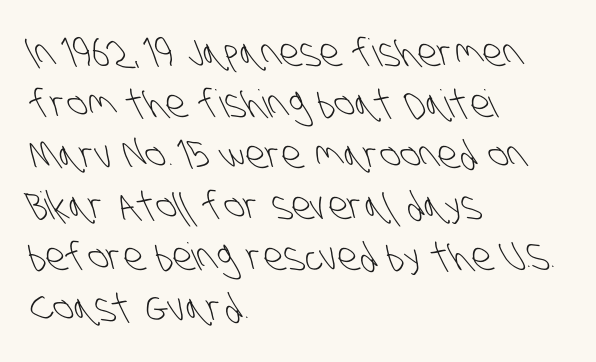
Q: Is the text bold? A: No.
Q: Is the typeface a serif or a sans-serif typeface? A: Sans-serif.
Q: Is the text underlined? A: No.
Q: How is the paragraph aligned? A: Left-aligned.
Q: Is the spacing between letters normal or unusually wide? A: Normal.
Q: Is the spacing between lines tight, normal or loose? A: Normal.
Q: Width (condensed, normal, or wide)? A: Condensed.
Q: Stroke contrast? A: Low.
Q: x-height? A: Large.
Q: Monospaced? A: No.
